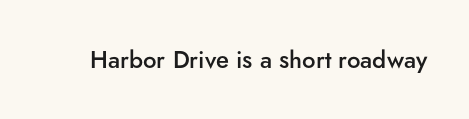
{"italic": "no", "bold": "semi", "underline": "no", "letter_spacing": "normal", "letter_spacing_em": 0.0, "glyph_px": 24}
